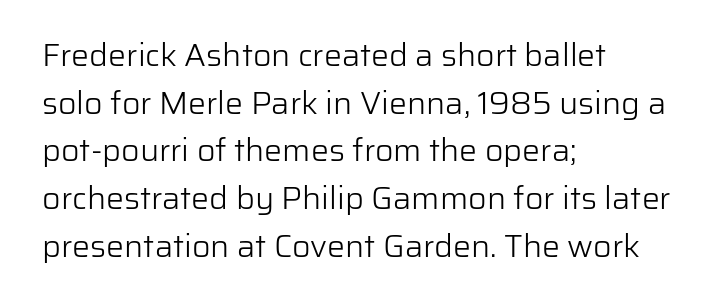
A typesetter would mark this as roman, not italic. One-word summary of the alignment: left. Default kerning and tracking; the words read as compact shapes. Each new line begins a customary step beneath the previous one. Typographically, this falls in the sans-serif category. Here the designer chose a conventional face with non-uniform glyph widths.
